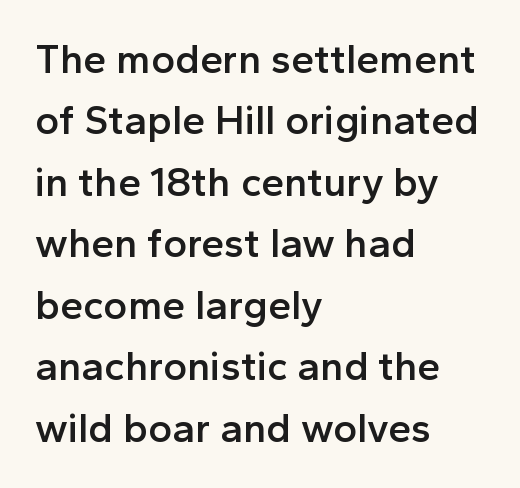
The image shows 41 px semibold sans-serif type, upright; set left-aligned, normal line spacing (1.5x), normal letter spacing, not underlined; a medium x-height.
